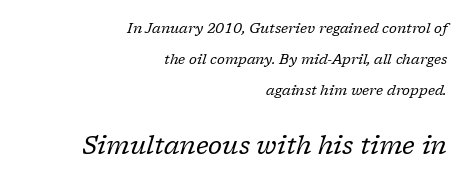
{"italic": "yes", "lean": "right", "slant_degrees": 17, "bold": "no", "underline": "no", "align": "right", "line_spacing": "loose", "line_spacing_ratio": 2.22, "letter_spacing": "normal", "letter_spacing_em": 0.0, "larger_block": "second", "size_ratio": 1.79, "glyph_px": 25}
